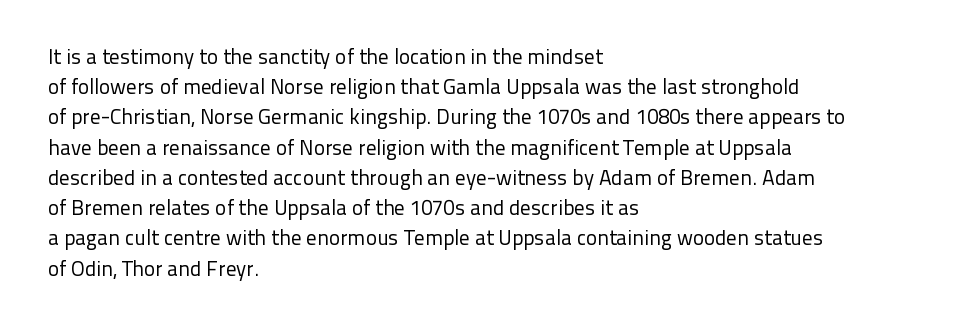
Regarding leading, the lines here are spaced in the standard way. Underline: absent. A classic flush-left, rag-right setting is used for this passage. Every character sits straight up, as roman type does.
